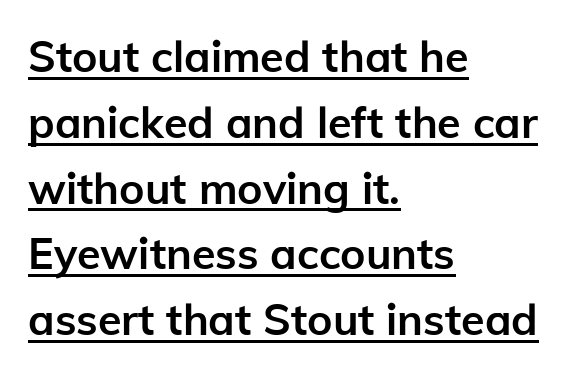
Each letter keeps its own natural width here, so spacing adapts to shape. Baseline-to-baseline distance is the conventional proportion of letter height. Descenders here cross a horizontal rule under the line. Letter spacing: default. Nope, no serifs anywhere on these letters. The strokes are fattened all the way to bold.
